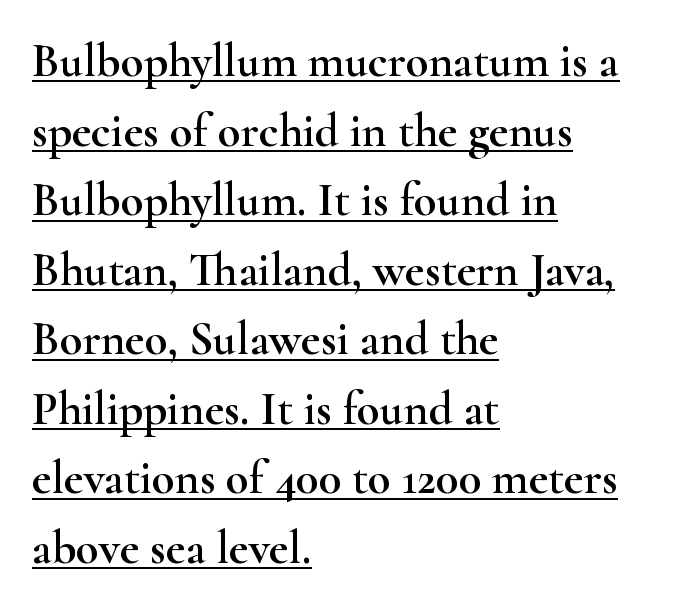
{"serif": "yes", "italic": "no", "width": "wide", "stroke_contrast": "high", "x_height": "small", "monospaced": "no", "underline": "yes", "align": "left", "line_spacing": "normal", "line_spacing_ratio": 1.48, "letter_spacing": "normal", "letter_spacing_em": 0.0, "glyph_px": 47}
